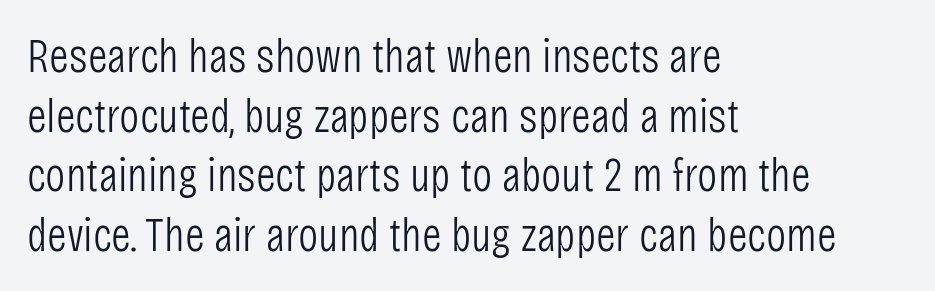
The image shows 48 px light, condensed sans-serif type, upright; set left-aligned, line spacing 1.24x, normal letter spacing, not underlined; low stroke contrast and a large x-height.
